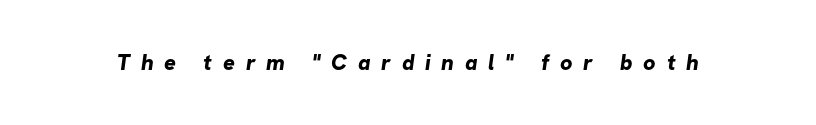
The image shows 22 px bold type; set unusually wide letter spacing (+0.49 em), not underlined.
